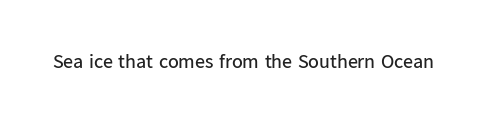
Q: Is the text bold? A: No.
Q: Is the text italic (slanted)? A: No, it is upright.
Q: Is the text underlined? A: No.
Q: Is the spacing between letters normal or unusually wide? A: Normal.
